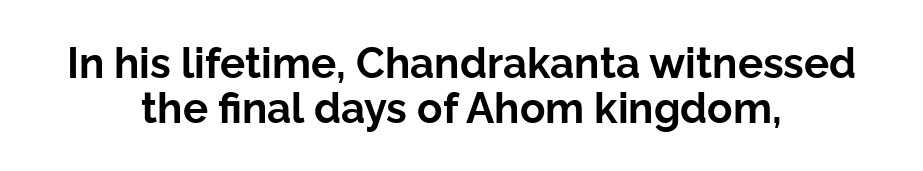
{"serif": "no", "italic": "no", "bold": "yes", "weight": "bold", "width": "normal", "stroke_contrast": "low", "x_height": "medium", "monospaced": "no", "underline": "no", "align": "center", "line_spacing": "tight", "line_spacing_ratio": 1.07, "letter_spacing": "normal", "letter_spacing_em": 0.0, "glyph_px": 42}
